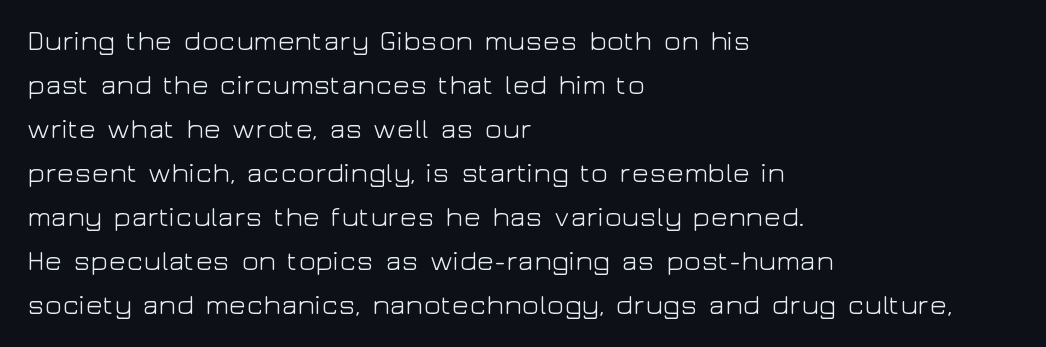
Q: Is the text bold? A: No.
Q: Is the text italic (slanted)? A: No, it is upright.
Q: Is the typeface a serif or a sans-serif typeface? A: Sans-serif.
Q: Is the text underlined? A: No.
Q: How is the paragraph aligned? A: Left-aligned.
Q: Is the spacing between letters normal or unusually wide? A: Normal.
Q: Is the spacing between lines tight, normal or loose? A: Normal.
Q: Width (condensed, normal, or wide)? A: Wide.
Q: Stroke contrast? A: Low.
Q: x-height? A: Medium.
Q: Monospaced? A: No.
